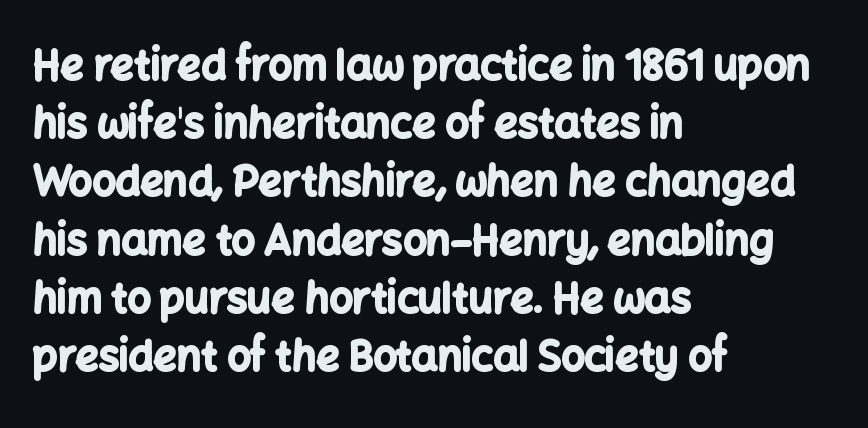
{"serif": "no", "italic": "no", "bold": "yes", "weight": "bold", "width": "normal", "stroke_contrast": "low", "x_height": "medium", "monospaced": "no", "underline": "no", "align": "left", "line_spacing": "normal", "line_spacing_ratio": 1.42, "letter_spacing": "normal", "letter_spacing_em": 0.0, "glyph_px": 41}
